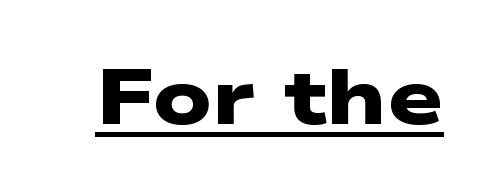
The image shows 79 px heavy, wide sans-serif type; set normal letter spacing, underlined; low stroke contrast and a medium x-height.
